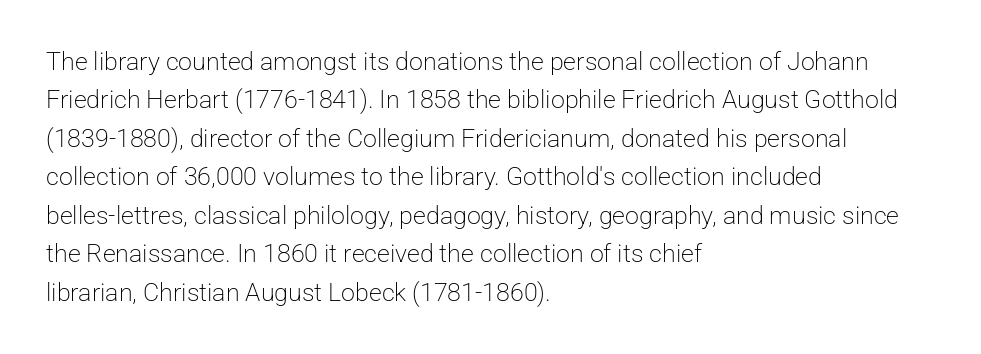
The image shows 25 px text type, upright; set left-aligned, normal line spacing (1.54x), normal letter spacing, not underlined.
